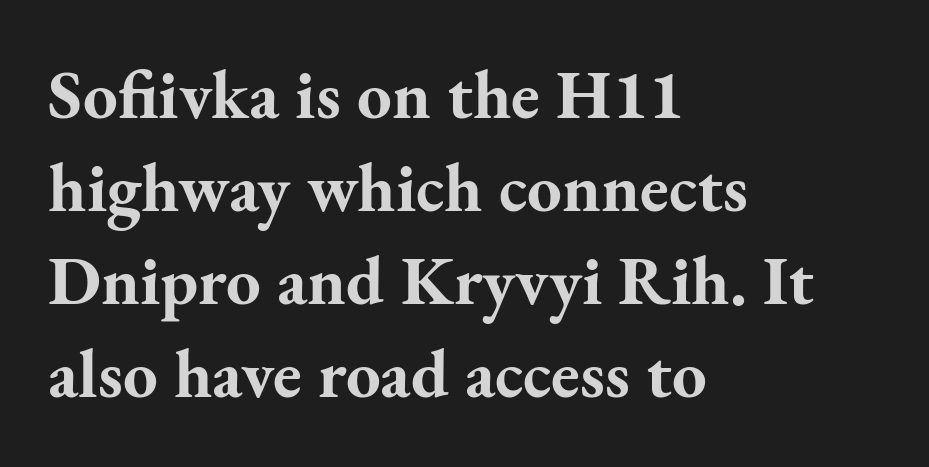
Horizontally, the lines are justified to the leading edge only. Nope, not italic — everything's standing straight. These lines keep a tight, regular rhythm from letter to letter. Heavy, bold letterforms. The block of text has a typical density, with ordinary space between rows.
